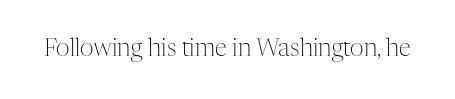
The image shows 24 px text type, upright; set normal letter spacing, not underlined.
